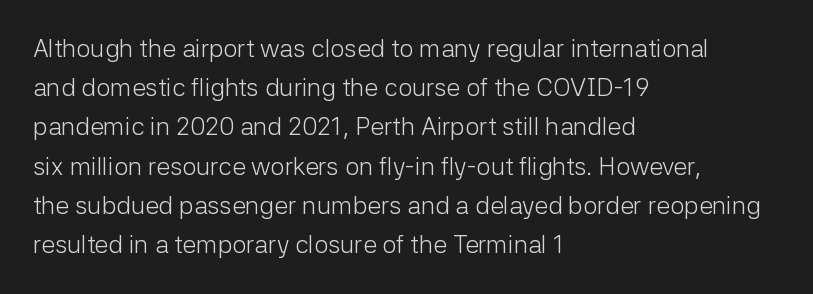
{"italic": "no", "bold": "no", "underline": "no", "align": "left", "line_spacing": "normal", "line_spacing_ratio": 1.57, "letter_spacing": "normal", "letter_spacing_em": 0.0, "glyph_px": 25}
